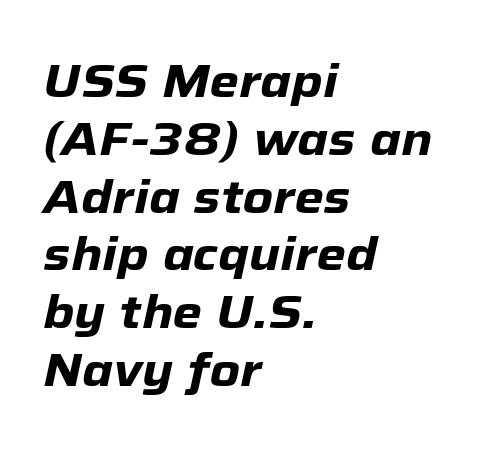
Q: Is the text bold? A: Yes.
Q: Is the text italic (slanted)? A: Yes, it leans right by about 12 degrees.
Q: Is the text underlined? A: No.
Q: How is the paragraph aligned? A: Left-aligned.
Q: Is the spacing between letters normal or unusually wide? A: Normal.
Q: Width (condensed, normal, or wide)? A: Normal.
Q: Stroke contrast? A: Low.
Q: x-height? A: Medium.
Q: Monospaced? A: No.
